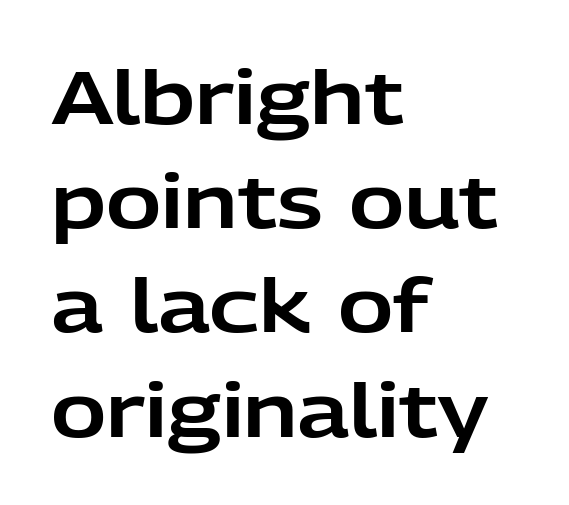
{"serif": "no", "italic": "no", "width": "normal", "stroke_contrast": "low", "x_height": "medium", "monospaced": "no", "underline": "no", "align": "left", "line_spacing": "normal", "line_spacing_ratio": 1.39, "letter_spacing": "normal", "letter_spacing_em": 0.0, "glyph_px": 75}
